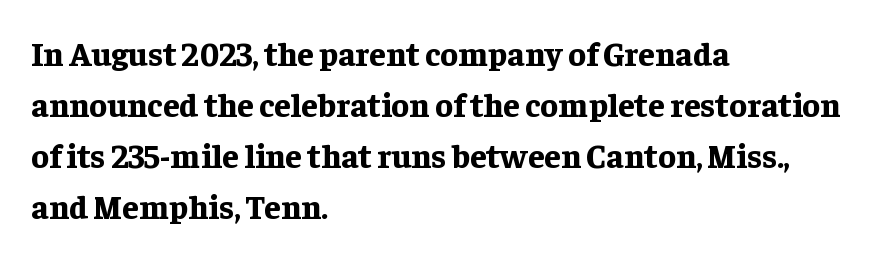
The image shows 33 px bold serif type, upright; set left-aligned, normal line spacing (1.55x), normal letter spacing, not underlined; low stroke contrast and a medium x-height.
